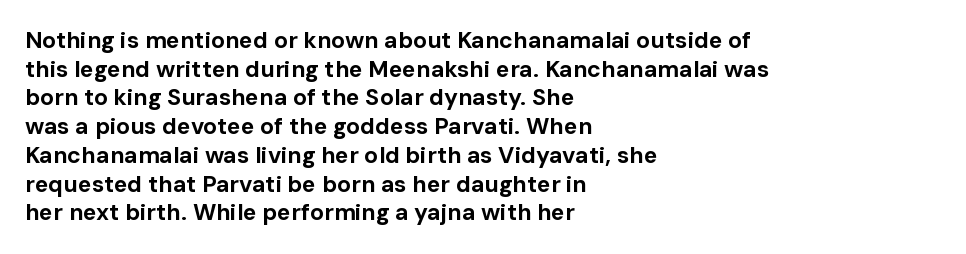
{"italic": "no", "bold": "yes", "underline": "no", "align": "left", "line_spacing": "normal", "line_spacing_ratio": 1.25, "letter_spacing": "normal", "letter_spacing_em": 0.0, "glyph_px": 23}
